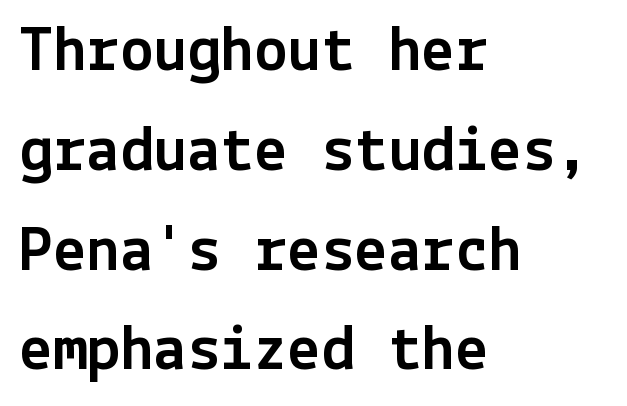
{"serif": "no", "italic": "no", "width": "normal", "x_height": "medium", "underline": "no", "align": "left", "line_spacing": "normal", "line_spacing_ratio": 1.49, "letter_spacing": "normal", "letter_spacing_em": 0.0, "glyph_px": 67}
